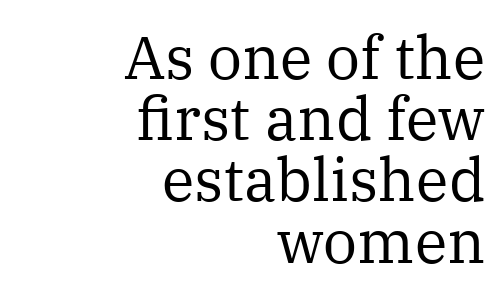
The image shows 60 px regular-weight serif type, upright; set right-aligned, tight line spacing (1.02x), normal letter spacing, not underlined; medium stroke contrast and a medium x-height.
